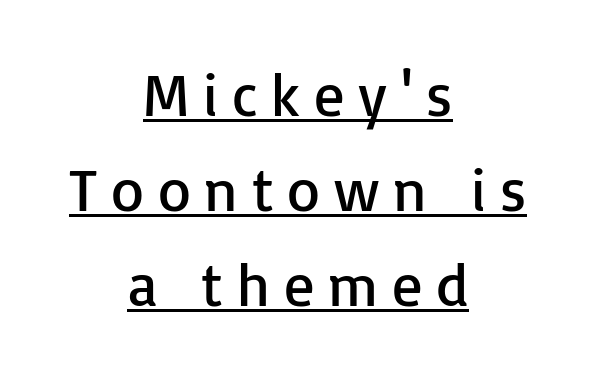
The image shows 60 px regular-weight sans-serif type, upright; set centered, normal line spacing (1.58x), unusually wide letter spacing (+0.23 em), underlined; low stroke contrast and a medium x-height.
